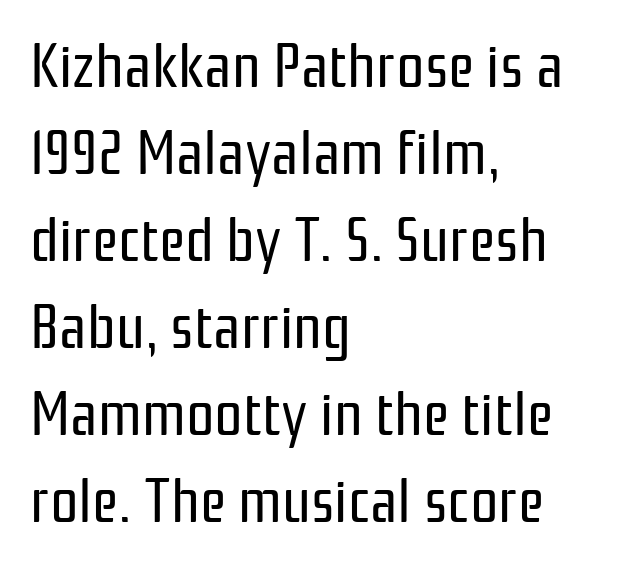
Q: Is the text bold? A: No.
Q: Is the text italic (slanted)? A: No, it is upright.
Q: Is the typeface a serif or a sans-serif typeface? A: Sans-serif.
Q: Is the text underlined? A: No.
Q: How is the paragraph aligned? A: Left-aligned.
Q: Is the spacing between letters normal or unusually wide? A: Normal.
Q: Is the spacing between lines tight, normal or loose? A: Normal.
Q: Width (condensed, normal, or wide)? A: Condensed.
Q: Stroke contrast? A: Low.
Q: x-height? A: Medium.
Q: Monospaced? A: No.
